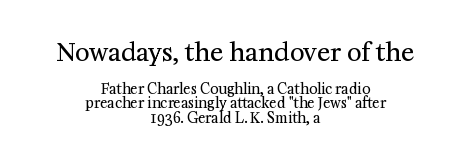
Q: Is the text bold? A: No.
Q: Is the text italic (slanted)? A: No, it is upright.
Q: Is the text underlined? A: No.
Q: How is the paragraph aligned? A: Centered.
Q: Is the spacing between letters normal or unusually wide? A: Normal.
Q: Is the spacing between lines tight, normal or loose? A: Tight.
Q: Which block of text is set in a larger size, the first (top) or the second (bottom)? A: The first (top) one.
